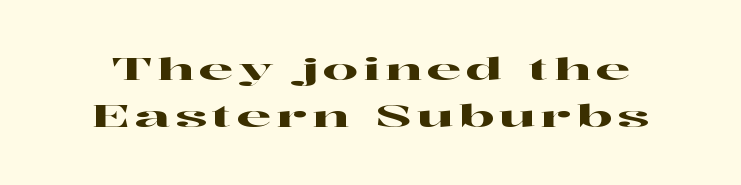
Ordinary non-slanted type is in use. The leading is moderate, giving the passage an even texture. A typesetter would call this proportional, since set widths differ per character. The foot of each line stays bare and open. Serif or sans? Serif — the stroke terminals have little feet.
